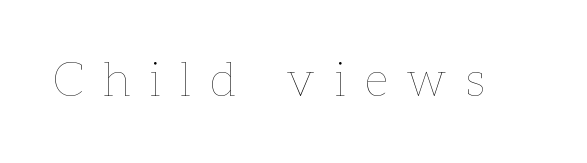
Posture: upright roman. The space beneath each line is pristine and unruled. How are the letters spaced? Widely, with obvious added tracking. Proportional: the letters do not fall into vertical columns. Bold? No — there's no thickening of the strokes.
